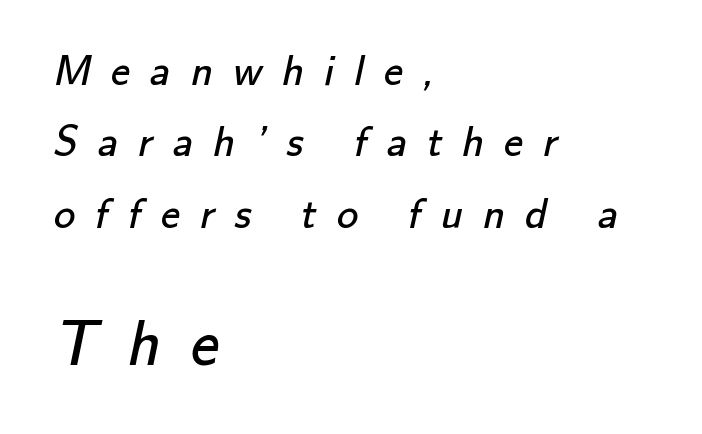
Compare the two chunks: the lower has the greater cap height. These lines are rendered in a variable-pitch font. Regarding serifs, this sample does without them. Someone cranked the tracking dial way up on this one. Stems here are at most as thick as an everyday book face. The vertical gap from one line to the next is medium.
